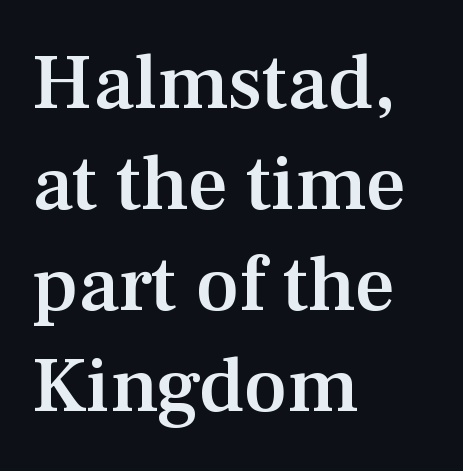
Note the varied advance widths — an 'i' is clearly narrower than an 'm'. The face used here is seriffed, in the tradition of book romans. A fair bit of extra ink — the face is semibold, not bold. Does the leading feel generous? No, just average.
